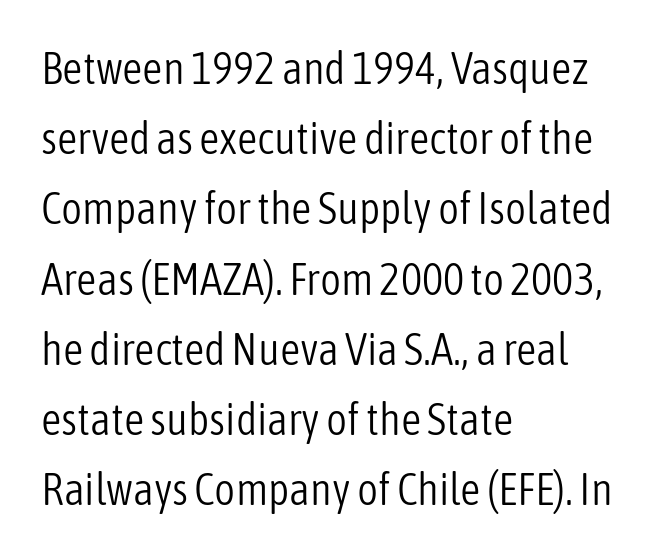
The image shows 45 px light, condensed sans-serif type, upright; set left-aligned, normal line spacing (1.56x), normal letter spacing, not underlined; low stroke contrast and a medium x-height.
